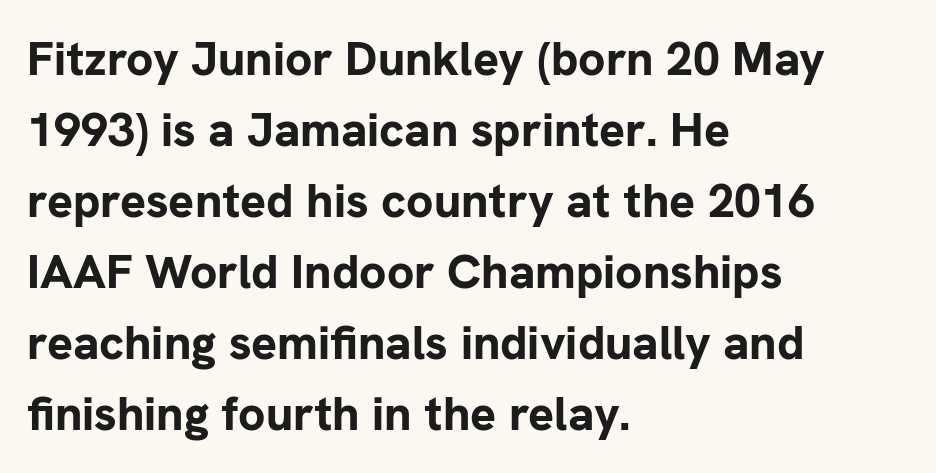
The image shows 48 px bold sans-serif type, upright; set left-aligned, normal line spacing (1.48x), normal letter spacing, not underlined; low stroke contrast and a medium x-height.
